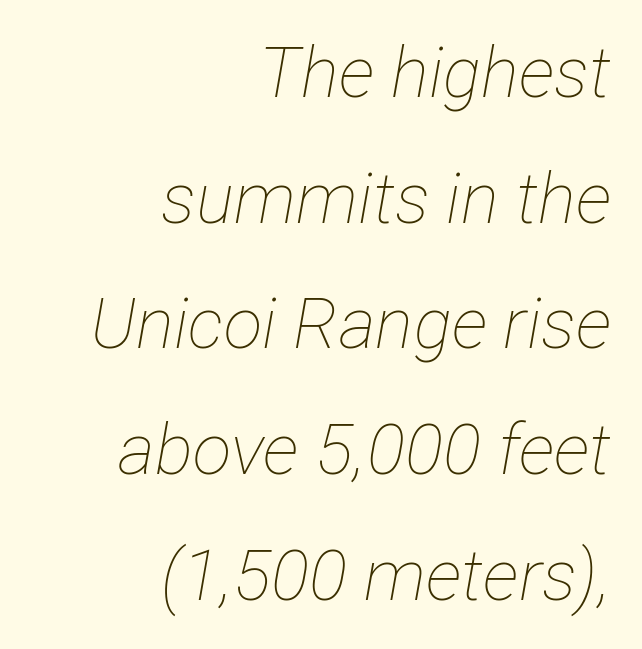
Q: Is the text bold? A: No.
Q: Is the text italic (slanted)? A: Yes, it leans right by about 12 degrees.
Q: Is the text underlined? A: No.
Q: How is the paragraph aligned? A: Right-aligned.
Q: Is the spacing between letters normal or unusually wide? A: Normal.
Q: Width (condensed, normal, or wide)? A: Condensed.
Q: Stroke contrast? A: Low.
Q: x-height? A: Medium.
Q: Monospaced? A: No.
